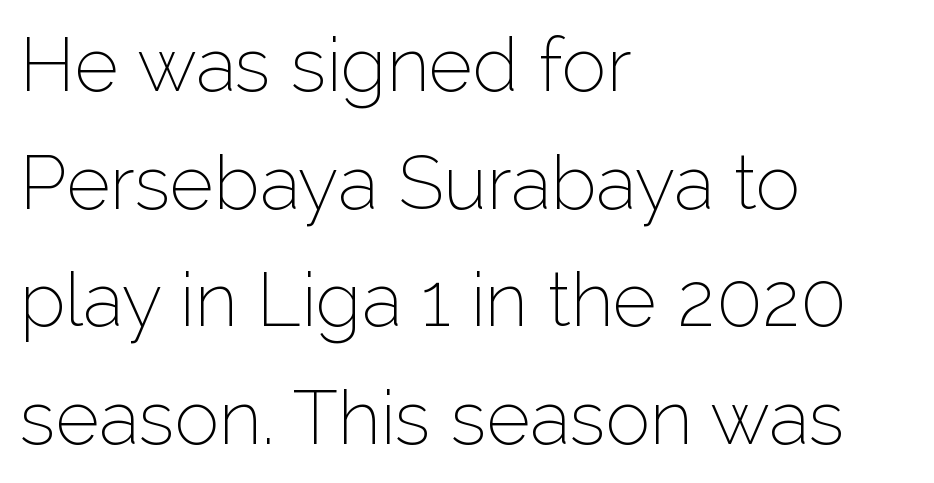
Q: Is the text bold? A: No.
Q: Is the text italic (slanted)? A: No, it is upright.
Q: Is the typeface a serif or a sans-serif typeface? A: Sans-serif.
Q: Is the text underlined? A: No.
Q: How is the paragraph aligned? A: Left-aligned.
Q: Is the spacing between letters normal or unusually wide? A: Normal.
Q: Is the spacing between lines tight, normal or loose? A: Normal.
Q: Width (condensed, normal, or wide)? A: Normal.
Q: Stroke contrast? A: Low.
Q: x-height? A: Medium.
Q: Monospaced? A: No.
